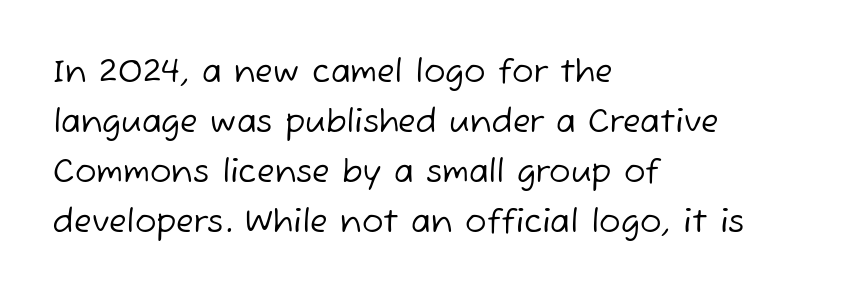
{"serif": "no", "bold": "no", "weight": "regular", "width": "normal", "stroke_contrast": "low", "x_height": "medium", "monospaced": "no", "underline": "no", "align": "left", "line_spacing": "normal", "line_spacing_ratio": 1.56, "letter_spacing": "normal", "letter_spacing_em": 0.0, "glyph_px": 32}
